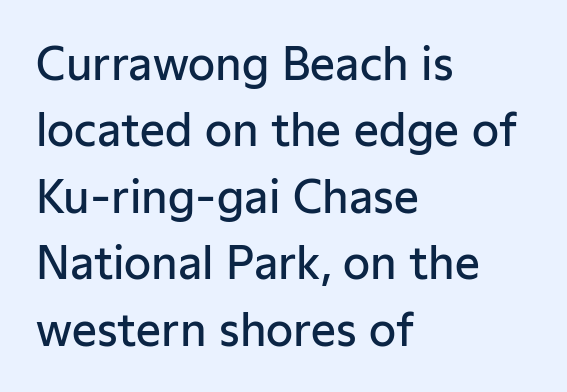
Q: Is the text bold? A: Semi-bold.
Q: Is the text italic (slanted)? A: No, it is upright.
Q: Is the typeface a serif or a sans-serif typeface? A: Sans-serif.
Q: Is the text underlined? A: No.
Q: How is the paragraph aligned? A: Left-aligned.
Q: Is the spacing between letters normal or unusually wide? A: Normal.
Q: Is the spacing between lines tight, normal or loose? A: Normal.
Q: Width (condensed, normal, or wide)? A: Normal.
Q: Stroke contrast? A: Low.
Q: x-height? A: Medium.
Q: Monospaced? A: No.
